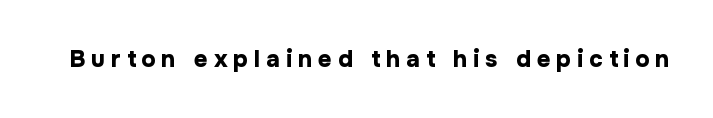
Q: Is the text bold? A: Yes.
Q: Is the text italic (slanted)? A: No, it is upright.
Q: Is the text underlined? A: No.
Q: Is the spacing between letters normal or unusually wide? A: Unusually wide.
